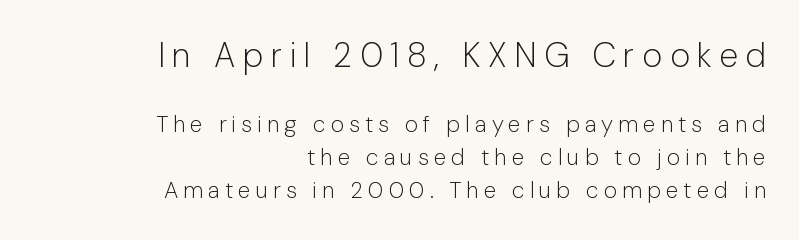
This sample keeps an unexceptional amount of space between lines. Observe the wide spacing: letters keep a clear distance from each other. No letter is thick-stroked: the sample isn't bold. Character size in the leading block exceeds that of the trailing block. Check where the strokes stop: nothing finishes them off — pure sans. Unlike italic type, these characters show no tilt at all.
